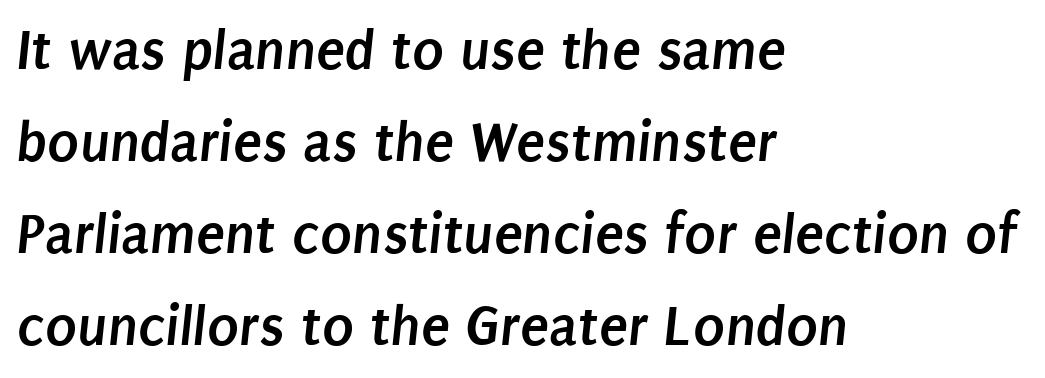
Q: Is the text bold? A: Yes.
Q: Is the typeface a serif or a sans-serif typeface? A: Sans-serif.
Q: Is the text underlined? A: No.
Q: How is the paragraph aligned? A: Left-aligned.
Q: Is the spacing between letters normal or unusually wide? A: Normal.
Q: Is the spacing between lines tight, normal or loose? A: Normal.
Q: Width (condensed, normal, or wide)? A: Condensed.
Q: Stroke contrast? A: Low.
Q: x-height? A: Large.
Q: Monospaced? A: No.
